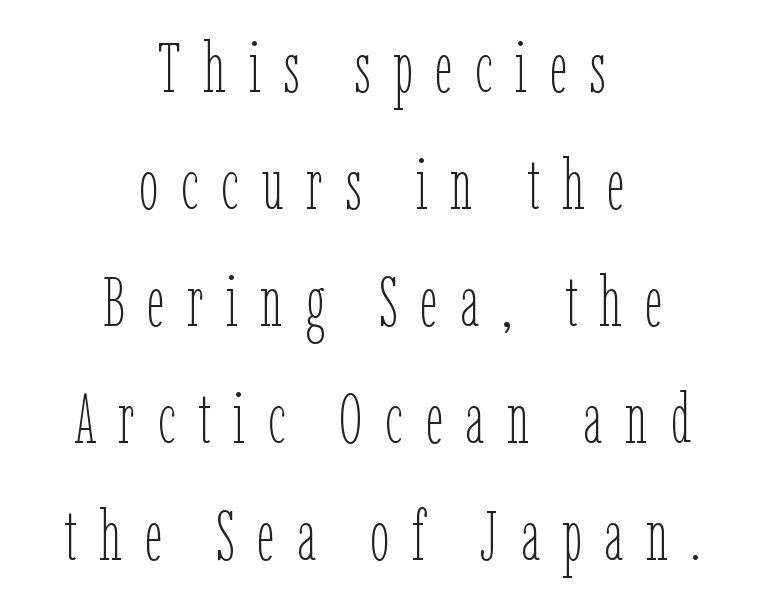
Each letter keeps its own natural width here, so spacing adapts to shape. Honestly, the letter spacing is so wide it's the main thing you notice. The typesetting does not lean heavy: it is not bold. Ordinary non-slanted type is in use. Short and long lines alike share a common midpoint. The rendering uses a moderate line-height, typical for paragraphs.
